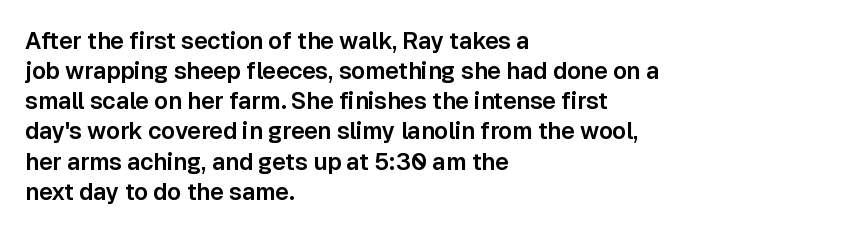
The image shows 23 px text type, upright; set left-aligned, normal line spacing (1.31x), normal letter spacing, not underlined.
